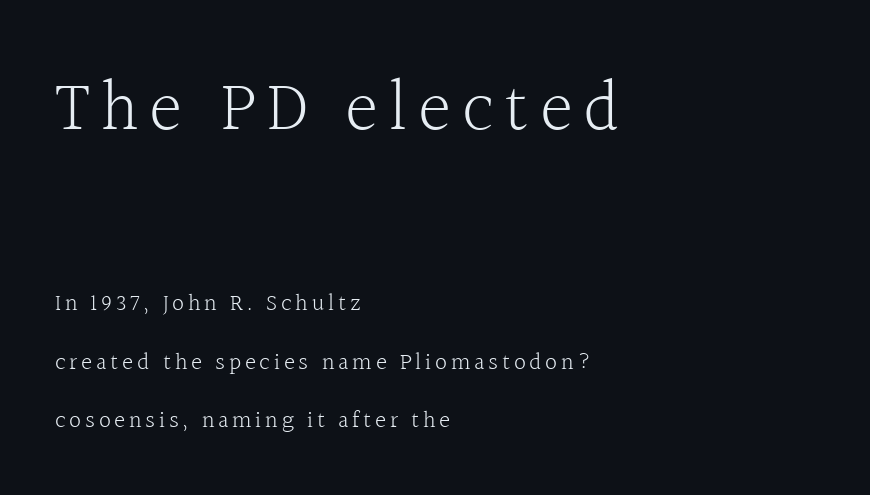
Q: Is the text bold? A: No.
Q: Is the text italic (slanted)? A: No, it is upright.
Q: Is the typeface a serif or a sans-serif typeface? A: Serif.
Q: Is the text underlined? A: No.
Q: How is the paragraph aligned? A: Left-aligned.
Q: Is the spacing between lines tight, normal or loose? A: Loose.
Q: Which block of text is set in a larger size, the first (top) or the second (bottom)? A: The first (top) one.
Q: Width (condensed, normal, or wide)? A: Normal.
Q: x-height? A: Medium.
Q: Monospaced? A: No.
